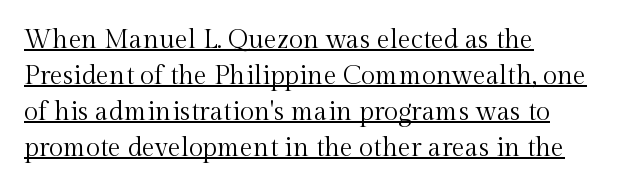
The space between consecutive lines is moderate. The sample's only ornament is a line tracing under the words. You could call the tracking neutral — neither tight nor loose. On a weight scale, this lands at 450 or below. Designer's note — italics off, roman on. Teacher's note: observe the even left margin — that is flush-left alignment.
